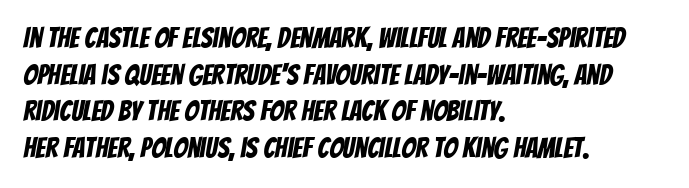
{"serif": "no", "width": "condensed", "stroke_contrast": "low", "x_height": "large", "monospaced": "no", "underline": "no", "align": "left", "line_spacing": "normal", "line_spacing_ratio": 1.31, "letter_spacing": "normal", "letter_spacing_em": 0.0, "glyph_px": 28}
